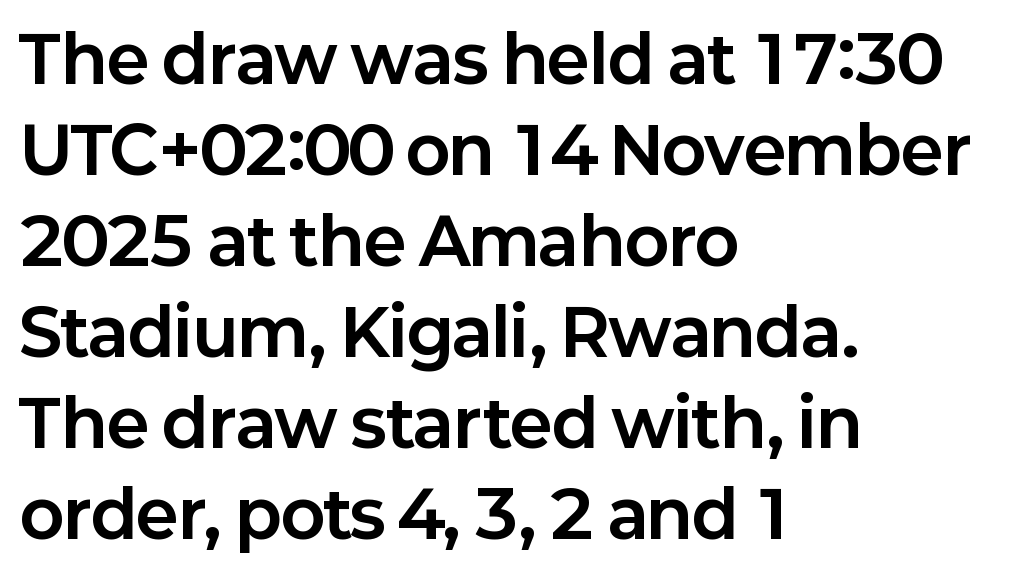
The leading is moderate, giving the passage an even texture. Which margin do the lines hug? The left one — the right edge is uneven. Plenty of ink on the page — the face is bold. Is this a fixed-width face? No — the glyphs have proportional, varying widths. Unlike italic type, these characters show no tilt at all.
